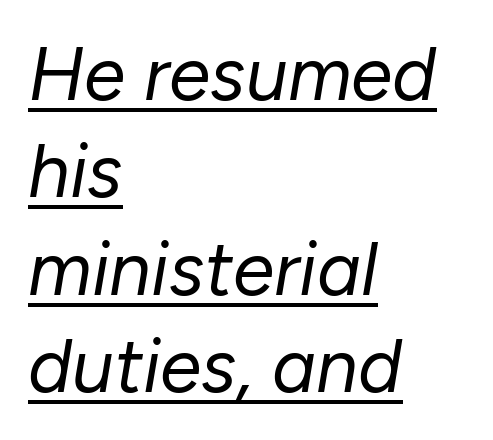
{"italic": "yes", "lean": "right", "slant_degrees": 10, "bold": "no", "weight": "regular", "width": "normal", "stroke_contrast": "low", "x_height": "medium", "monospaced": "no", "underline": "yes", "align": "left", "line_spacing": "normal", "line_spacing_ratio": 1.3, "letter_spacing": "normal", "letter_spacing_em": 0.0, "glyph_px": 75}
